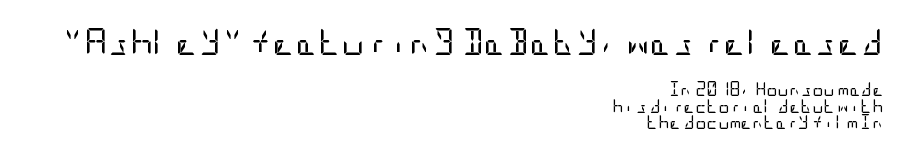
The image shows 28 px regular-weight, condensed sans-serif type, upright; set right-aligned, line spacing 1.18x, normal letter spacing, not underlined; the first (top) block is 2.0x larger; low stroke contrast and a large x-height.
